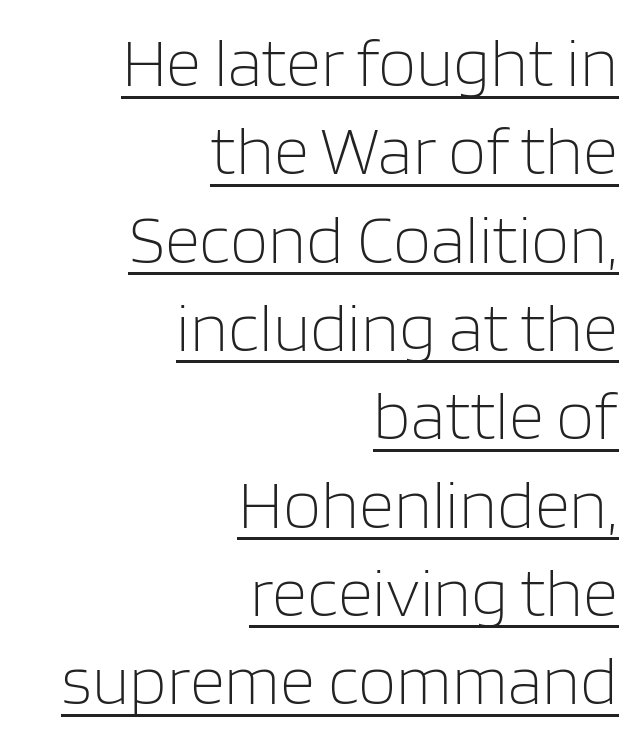
The image shows 69 px light sans-serif type, upright; set right-aligned, normal line spacing (1.28x), normal letter spacing, underlined; low stroke contrast and a large x-height.
